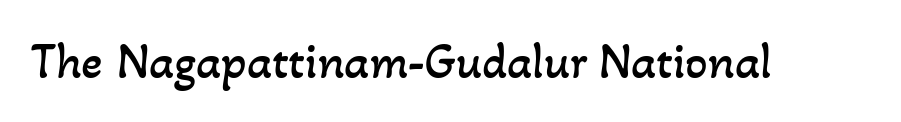
These lines keep a tight, regular rhythm from letter to letter. Each stroke keeps to a modest, everyday thickness or less. Each letter keeps its own natural width here, so spacing adapts to shape. The space beneath each line is pristine and unruled.
